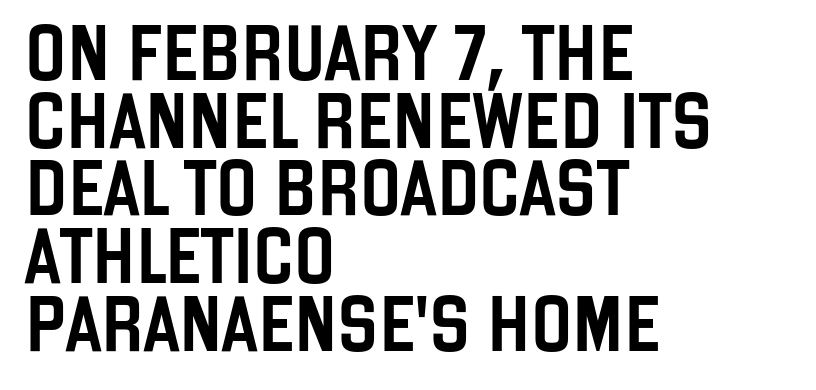
Q: Is the text italic (slanted)? A: No, it is upright.
Q: Is the typeface a serif or a sans-serif typeface? A: Sans-serif.
Q: Is the text underlined? A: No.
Q: How is the paragraph aligned? A: Left-aligned.
Q: Is the spacing between letters normal or unusually wide? A: Normal.
Q: Width (condensed, normal, or wide)? A: Condensed.
Q: Stroke contrast? A: Low.
Q: x-height? A: Large.
Q: Monospaced? A: No.
